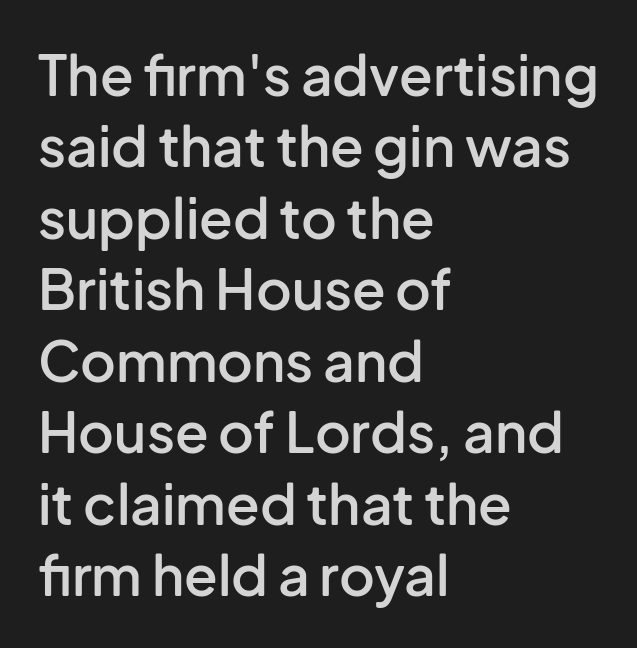
The image shows 55 px semibold sans-serif type, upright; set left-aligned, normal line spacing (1.3x), normal letter spacing, not underlined; low stroke contrast and a medium x-height.
